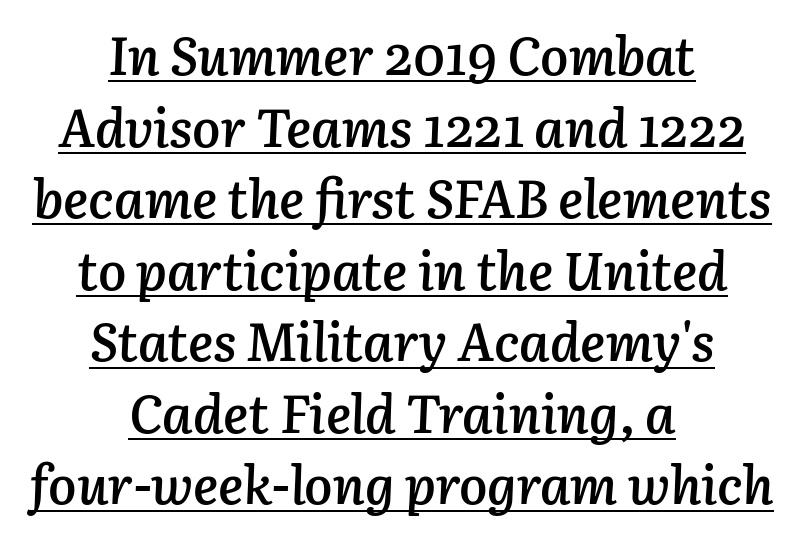
{"italic": "yes", "lean": "right", "slant_degrees": 3, "bold": "semi", "weight": "semibold", "width": "normal", "stroke_contrast": "low", "x_height": "medium", "monospaced": "no", "underline": "yes", "align": "center", "line_spacing": "normal", "line_spacing_ratio": 1.35, "letter_spacing": "normal", "letter_spacing_em": 0.0, "glyph_px": 53}
